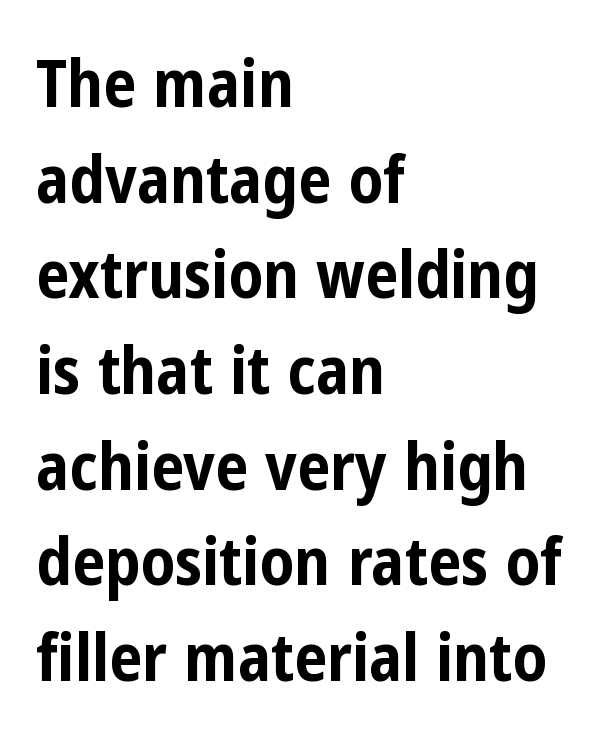
No italicization has been applied; the sample stays upright. The rendering uses natural spacing where letterforms have individual widths. Notice how descenders clear the ascenders below comfortably — that's standard leading. Underlining? Definitely not there.
